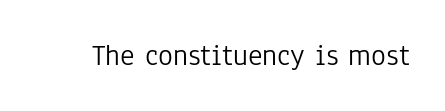
Here the designer chose a conventional face with non-uniform glyph widths. Serif or sans? Sans — the stroke terminals are bare. The lettering holds an erect, upright posture throughout. A quiet, ordinary-to-light weight characterises the typeface. The gaps between neighbouring characters are ordinary and unremarkable.
